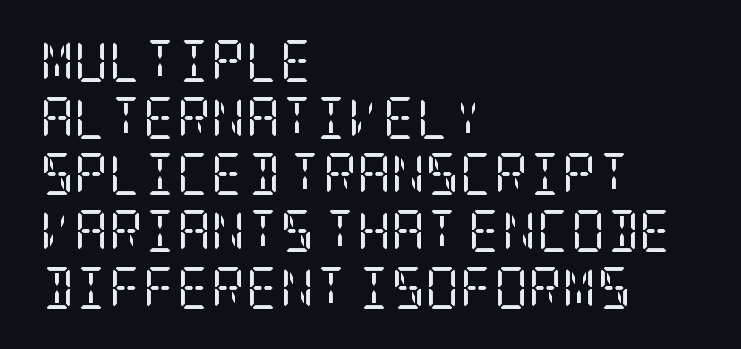
{"serif": "yes", "italic": "no", "bold": "no", "weight": "regular", "width": "condensed", "stroke_contrast": "low", "x_height": "large", "underline": "no", "align": "left", "line_spacing": "normal", "line_spacing_ratio": 1.35, "letter_spacing": "normal", "letter_spacing_em": 0.0, "glyph_px": 42}
